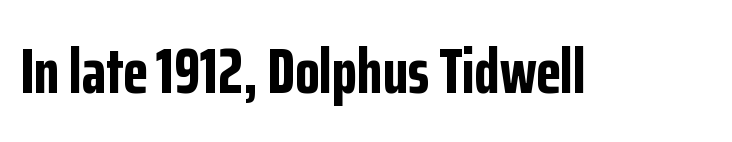
{"serif": "no", "italic": "no", "bold": "yes", "weight": "bold", "width": "condensed", "stroke_contrast": "low", "x_height": "medium", "monospaced": "no", "underline": "no", "letter_spacing": "normal", "letter_spacing_em": 0.0, "glyph_px": 64}
